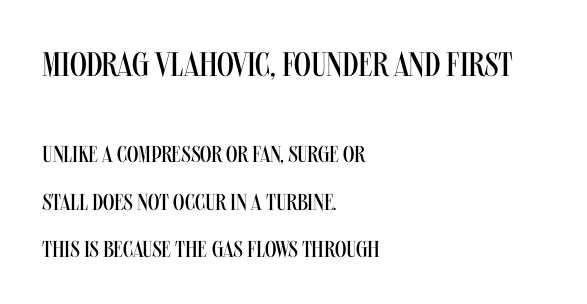
The weight tops out at a normal text grade. The passage shown is typeset with a sans-serif family. Casual observation: everything's shoved over to the left. Designer's note — italics off, roman on. The letters in the upper block stand taller than those in the block below.
